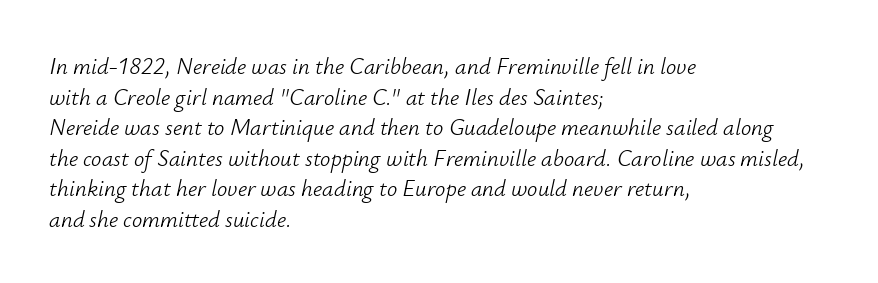
How would I describe the line gaps? Plain and ordinary. Line beginnings align vertically; line endings do not. Designer's note — italics engaged. A clean baseline with only descenders dipping below it. This rendering leaves character spacing at its baseline value.
